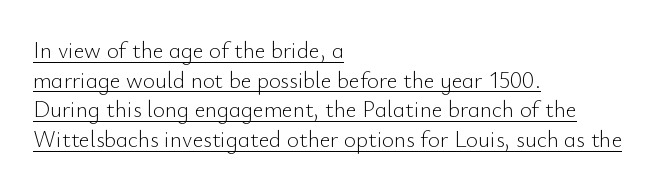
The image shows 23 px text type, upright; set left-aligned, normal line spacing (1.29x), normal letter spacing, underlined.
